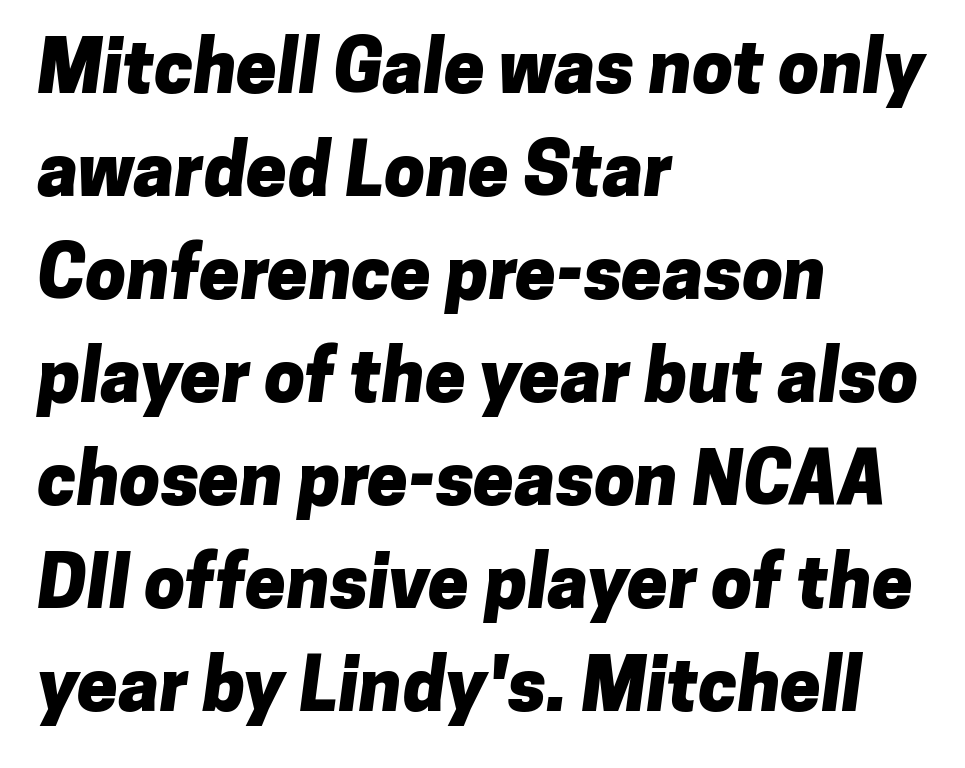
Notice how the passage keeps a crisp vertical edge on the left only. The rendering uses natural spacing where letterforms have individual widths. The strokes are fattened all the way to bold. You could call the tracking neutral — neither tight nor loose. The rendering shows plain stroke endings on the letterforms — a sans-serif design.
